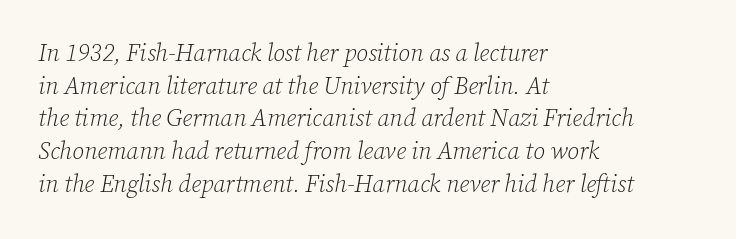
The image shows 24 px text type, italic (leaning right); set left-aligned, normal line spacing (1.36x), normal letter spacing, not underlined.
